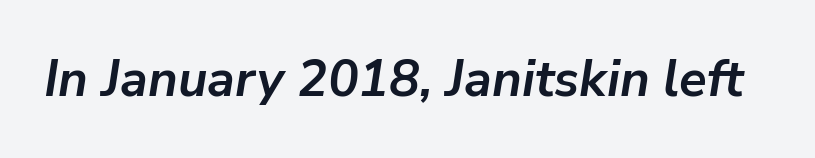
The image shows 51 px semibold type, italic (leaning right); set normal letter spacing, not underlined; low stroke contrast and a medium x-height.
